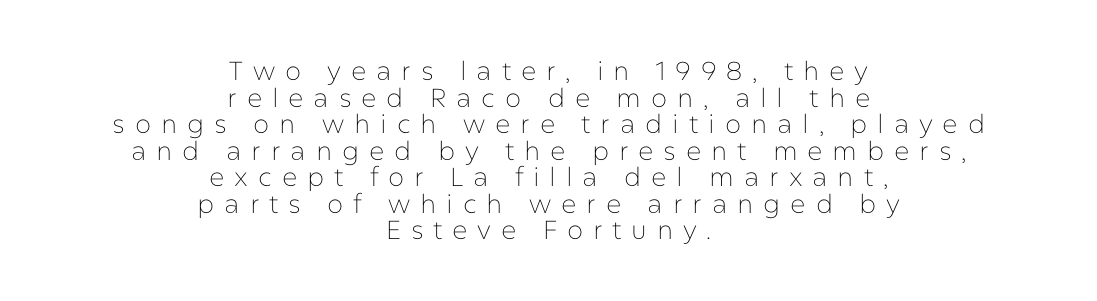
{"italic": "no", "bold": "no", "underline": "no", "align": "center", "line_spacing": "tight", "line_spacing_ratio": 1.02, "letter_spacing": "wide", "letter_spacing_em": 0.38, "glyph_px": 26}
